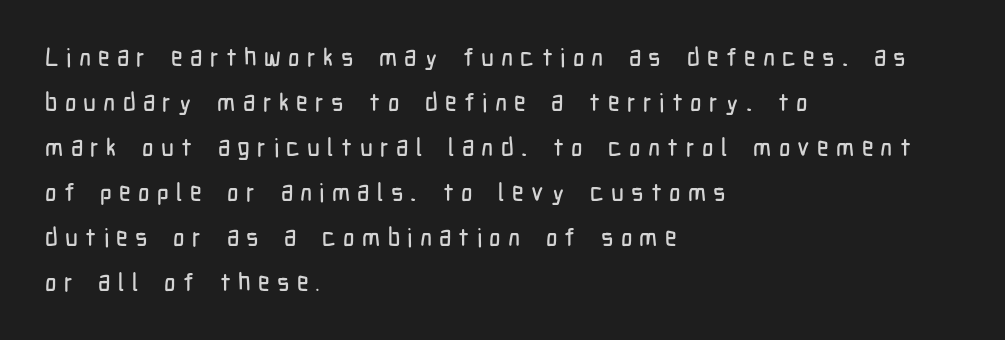
{"italic": "no", "underline": "no", "align": "left", "line_spacing_ratio": 1.8, "letter_spacing": "wide", "letter_spacing_em": 0.29, "glyph_px": 25}
